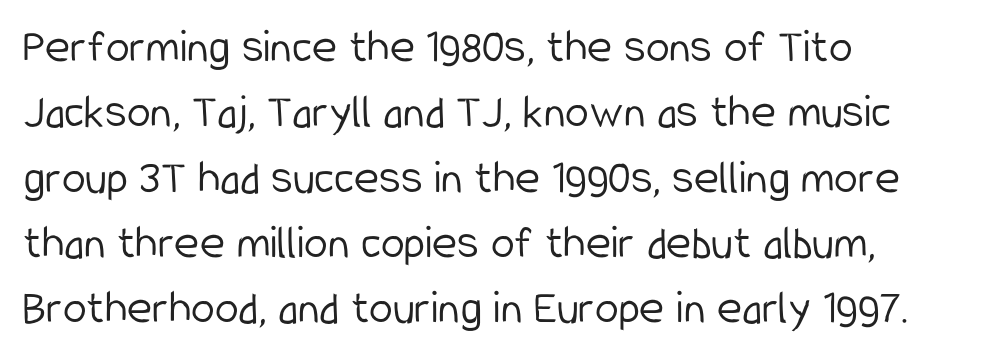
No italicization has been applied; the sample stays upright. The face used here is a sans, in the tradition of grotesques and geometrics. Stems here are at most as thick as an everyday book face. Regular leading. The foot of each line stays bare and open.
